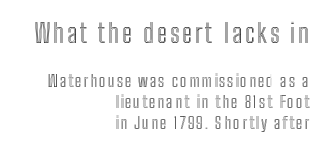
A clean baseline with only descenders dipping below it. In terms of posture, this sample is upright. This layout puts the oversized block above and the modest block below. The lines in this sample share a right terminus and differ only in where they begin.
